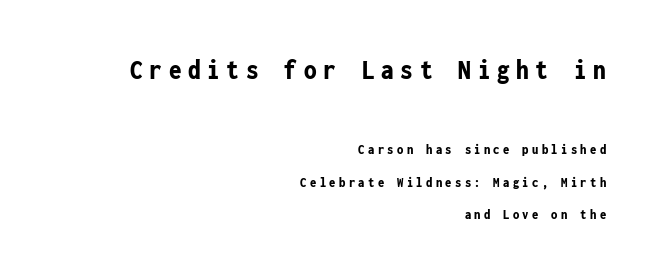
The image shows 28 px bold, condensed sans-serif type, upright, monospaced; set right-aligned, loose line spacing (2.32x), unusually wide letter spacing (+0.24 em), not underlined; the first (top) block is 2.0x larger; low stroke contrast and a medium x-height.
